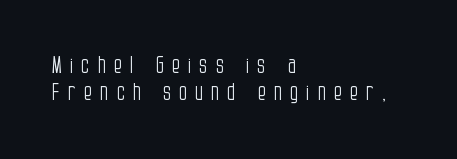
{"italic": "no", "bold": "no", "underline": "no", "align": "left", "line_spacing_ratio": 1.18, "letter_spacing": "wide", "letter_spacing_em": 0.36, "glyph_px": 23}
